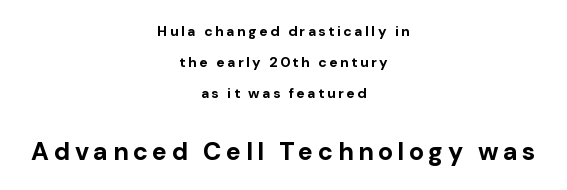
Q: Is the text bold? A: Yes.
Q: Is the text italic (slanted)? A: No, it is upright.
Q: Is the text underlined? A: No.
Q: How is the paragraph aligned? A: Centered.
Q: Is the spacing between lines tight, normal or loose? A: Loose.
Q: Which block of text is set in a larger size, the first (top) or the second (bottom)? A: The second (bottom) one.
